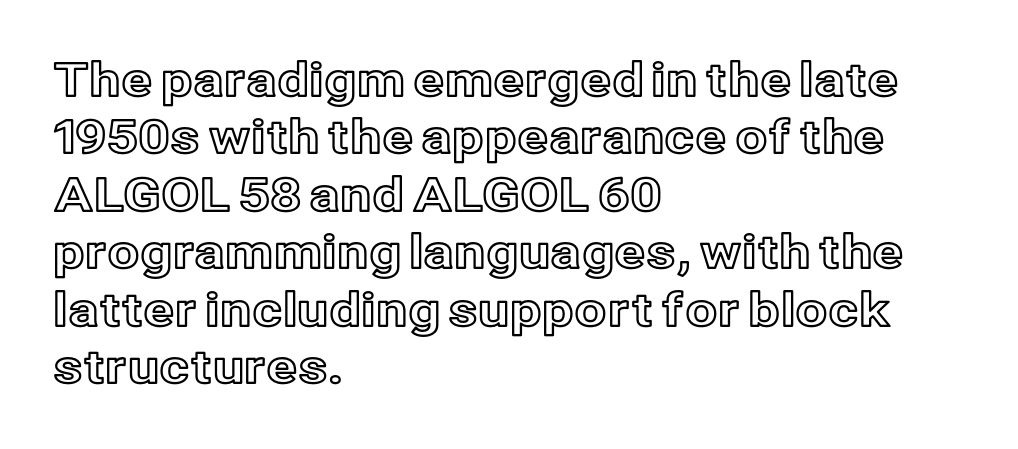
Q: Is the text italic (slanted)? A: No, it is upright.
Q: Is the text underlined? A: No.
Q: How is the paragraph aligned? A: Left-aligned.
Q: Is the spacing between letters normal or unusually wide? A: Normal.
Q: Is the spacing between lines tight, normal or loose? A: Normal.
Q: Width (condensed, normal, or wide)? A: Normal.
Q: x-height? A: Medium.
Q: Monospaced? A: No.
